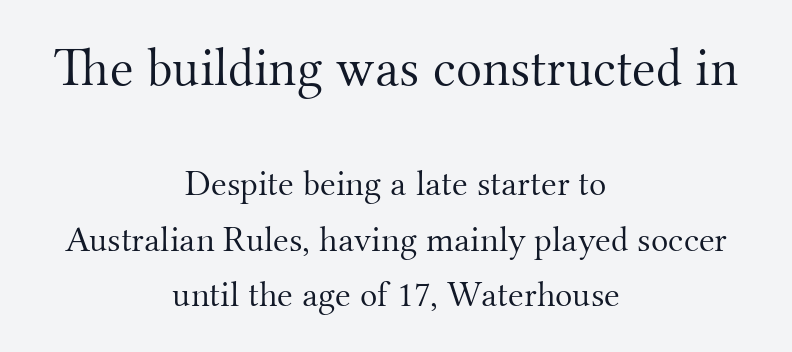
{"serif": "yes", "italic": "no", "bold": "no", "weight": "light", "width": "normal", "stroke_contrast": "medium", "x_height": "small", "monospaced": "no", "underline": "no", "align": "center", "line_spacing": "normal", "line_spacing_ratio": 1.54, "letter_spacing": "normal", "letter_spacing_em": 0.0, "larger_block": "first", "size_ratio": 1.5, "glyph_px": 54}
